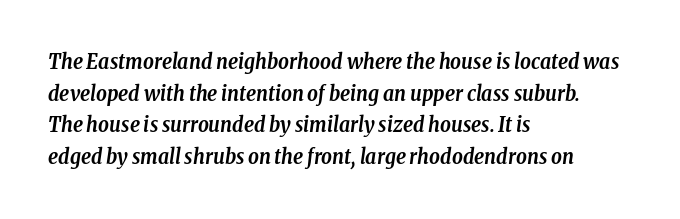
{"italic": "yes", "lean": "right", "slant_degrees": 8, "bold": "yes", "underline": "no", "align": "left", "line_spacing": "normal", "line_spacing_ratio": 1.51, "letter_spacing": "normal", "letter_spacing_em": 0.0, "glyph_px": 21}
